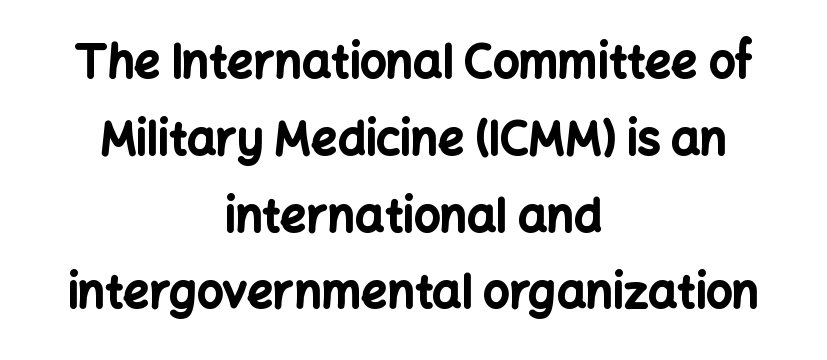
Is the type bold? Yes — the strokes are clearly thick and heavy. Reading down the block, each line starts at a different indent, mirrored at its end. Stroke terminals: plain, sans-serif. Nobody touched the tracking dial on this one. Quick note: interline space is typical. It's the straight-up-and-down kind of type.
